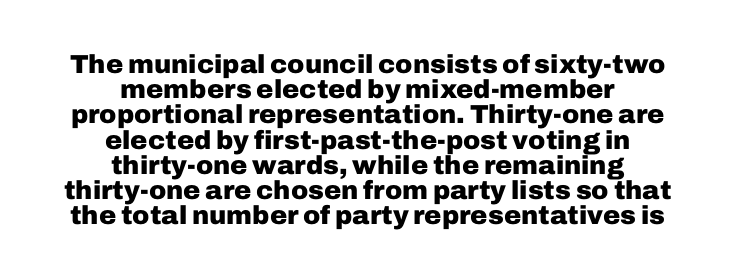
{"italic": "no", "bold": "yes", "underline": "no", "align": "center", "line_spacing": "tight", "line_spacing_ratio": 0.97, "letter_spacing": "normal", "letter_spacing_em": 0.0, "glyph_px": 26}
